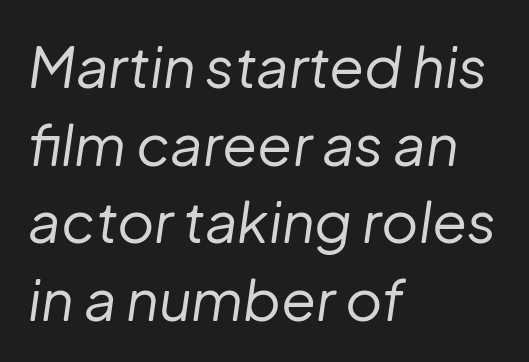
Compared with typical body copy, the letter spacing here is the same. Layout note: lines flush left. You could not count columns in this text — the font is proportionally spaced. This block has exactly the height ordinary leading produces.
